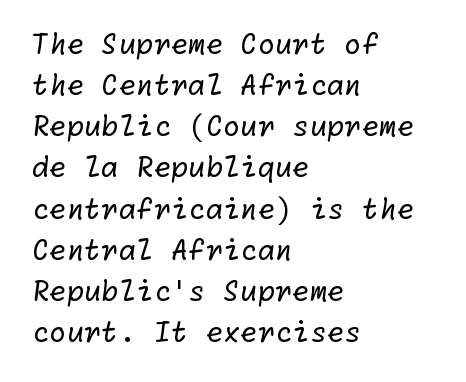
{"serif": "no", "bold": "no", "weight": "regular", "width": "normal", "stroke_contrast": "low", "x_height": "medium", "underline": "no", "align": "left", "line_spacing": "normal", "line_spacing_ratio": 1.47, "letter_spacing": "normal", "letter_spacing_em": 0.0, "glyph_px": 28}
